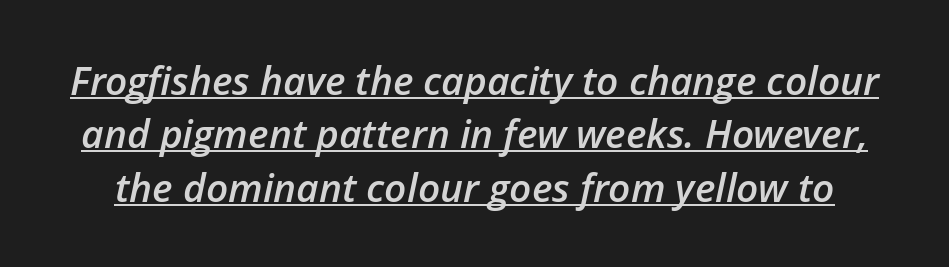
Q: Is the text bold? A: Semi-bold.
Q: Is the text italic (slanted)? A: Yes, it leans right by about 12 degrees.
Q: Is the text underlined? A: Yes.
Q: Is the spacing between letters normal or unusually wide? A: Normal.
Q: Is the spacing between lines tight, normal or loose? A: Normal.
Q: Width (condensed, normal, or wide)? A: Normal.
Q: Stroke contrast? A: Low.
Q: x-height? A: Medium.
Q: Monospaced? A: No.
